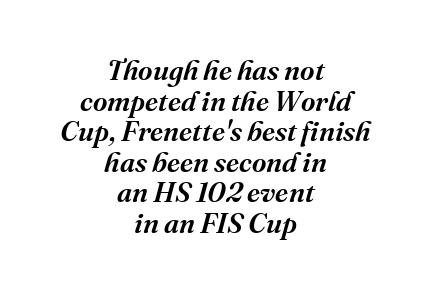
Q: Is the text bold? A: Semi-bold.
Q: Is the text italic (slanted)? A: Yes, it leans right by about 16 degrees.
Q: Is the typeface a serif or a sans-serif typeface? A: Serif.
Q: Is the text underlined? A: No.
Q: How is the paragraph aligned? A: Centered.
Q: Is the spacing between letters normal or unusually wide? A: Normal.
Q: Is the spacing between lines tight, normal or loose? A: Tight.
Q: Width (condensed, normal, or wide)? A: Normal.
Q: Stroke contrast? A: Medium.
Q: x-height? A: Medium.
Q: Monospaced? A: No.
